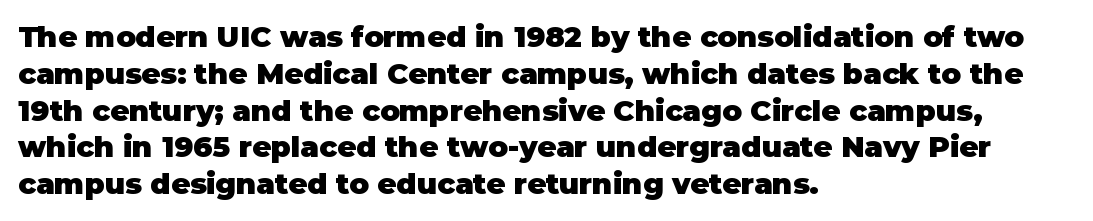
The image shows 29 px heavy sans-serif type, upright; set left-aligned, normal line spacing (1.27x), normal letter spacing, not underlined; low stroke contrast and a large x-height.
